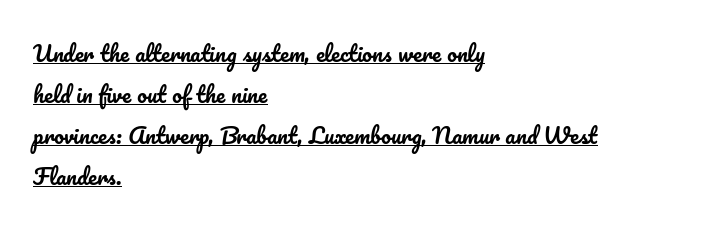
Q: Is the text italic (slanted)? A: Yes.
Q: Is the text underlined? A: Yes.
Q: How is the paragraph aligned? A: Left-aligned.
Q: Is the spacing between letters normal or unusually wide? A: Normal.
